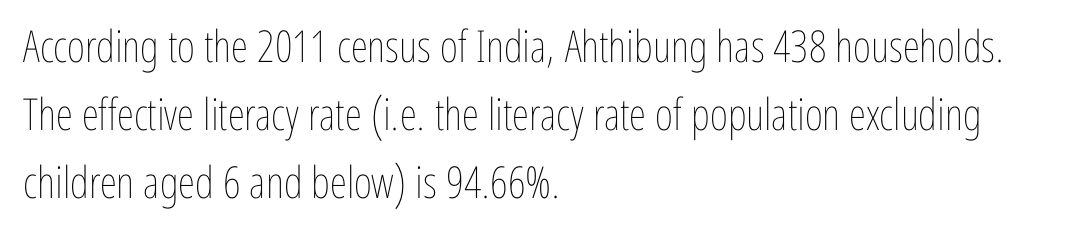
You can tell it's not italic because the verticals are truly vertical. Spacing verdict: proportional, widths tailored to each character. Decoration check: the copy has no underline. Line beginnings align vertically; line endings do not. No chunkiness to these letters — they're not bold. In terms of letterspacing, this is plain default setting.
